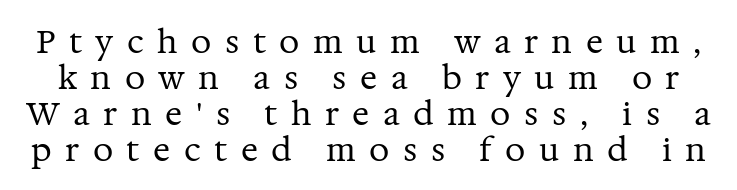
The image shows 32 px regular-weight serif type, upright; set tight line spacing (1.12x), unusually wide letter spacing (+0.42 em), not underlined; medium stroke contrast and a medium x-height.
